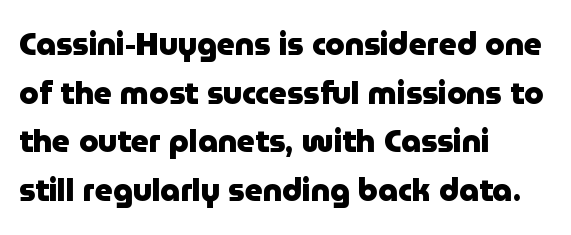
Q: Is the text bold? A: Yes.
Q: Is the text italic (slanted)? A: No, it is upright.
Q: Is the typeface a serif or a sans-serif typeface? A: Sans-serif.
Q: Is the text underlined? A: No.
Q: How is the paragraph aligned? A: Left-aligned.
Q: Is the spacing between letters normal or unusually wide? A: Normal.
Q: Is the spacing between lines tight, normal or loose? A: Normal.
Q: Width (condensed, normal, or wide)? A: Normal.
Q: Stroke contrast? A: Low.
Q: x-height? A: Medium.
Q: Monospaced? A: No.
